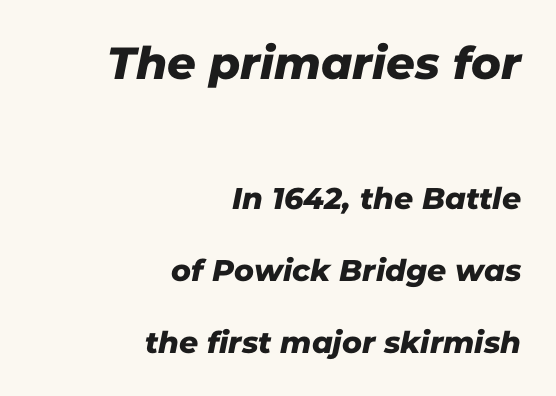
Q: Is the typeface a serif or a sans-serif typeface? A: Sans-serif.
Q: Is the text underlined? A: No.
Q: How is the paragraph aligned? A: Right-aligned.
Q: Is the spacing between letters normal or unusually wide? A: Normal.
Q: Is the spacing between lines tight, normal or loose? A: Loose.
Q: Which block of text is set in a larger size, the first (top) or the second (bottom)? A: The first (top) one.
Q: Width (condensed, normal, or wide)? A: Normal.
Q: Stroke contrast? A: Low.
Q: x-height? A: Medium.
Q: Monospaced? A: No.
